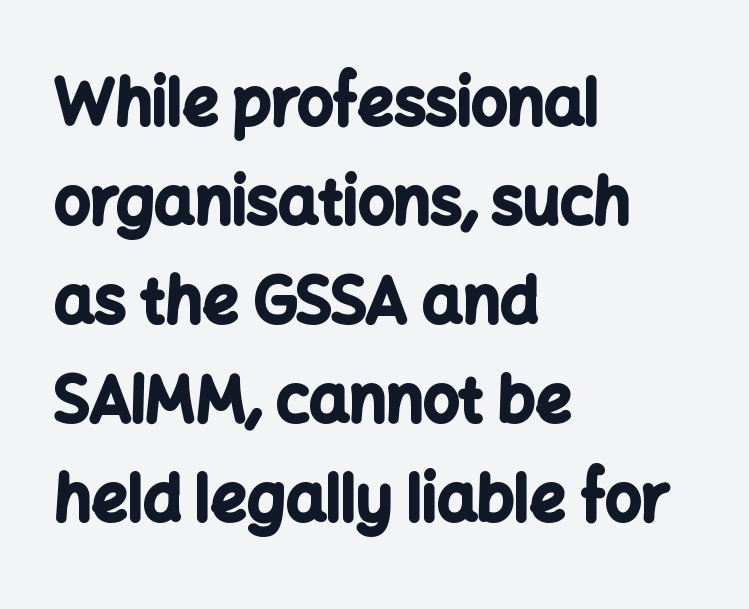
The image shows 63 px bold sans-serif type, upright; set left-aligned, normal line spacing (1.57x), normal letter spacing, not underlined; low stroke contrast and a medium x-height.
